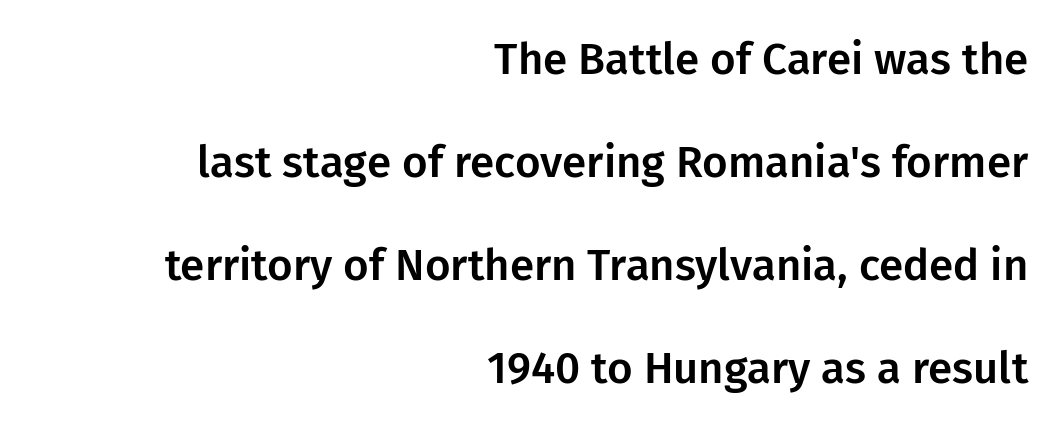
Words appear dense and cohesive because spacing is normal. A typesetter would call this proportional, since set widths differ per character. Is this a sans? Yes — the strokes have no serifs. Quick note: not italic, upright. Letters rest on an invisible, unmarked baseline.
